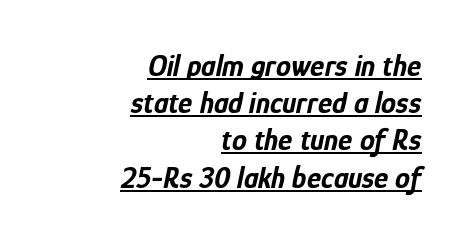
The image shows 30 px bold, condensed type, italic (leaning right); set right-aligned, line spacing 1.24x, normal letter spacing, underlined; low stroke contrast and a medium x-height.
